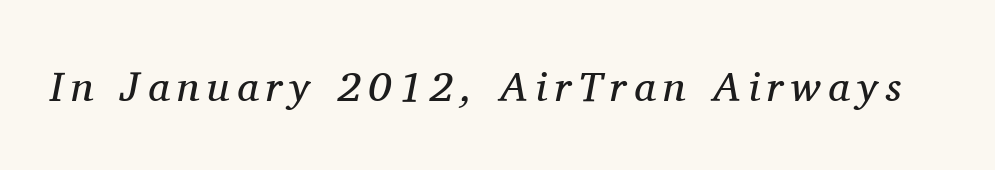
Slanted lettering throughout. No heavy texture on the line: the type isn't bold. Spacing verdict: proportional, widths tailored to each character. Little horizontal feet cap the strokes, marking this as serif type.
